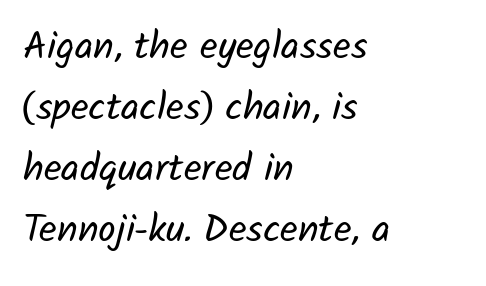
Q: Is the text bold? A: No.
Q: Is the typeface a serif or a sans-serif typeface? A: Sans-serif.
Q: Is the text underlined? A: No.
Q: How is the paragraph aligned? A: Left-aligned.
Q: Is the spacing between letters normal or unusually wide? A: Normal.
Q: Is the spacing between lines tight, normal or loose? A: Normal.
Q: Width (condensed, normal, or wide)? A: Normal.
Q: Stroke contrast? A: Low.
Q: x-height? A: Medium.
Q: Monospaced? A: No.
